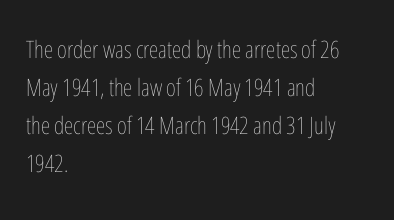
{"italic": "no", "bold": "no", "underline": "no", "align": "left", "line_spacing": "normal", "line_spacing_ratio": 1.59, "letter_spacing": "normal", "letter_spacing_em": 0.0, "glyph_px": 24}
